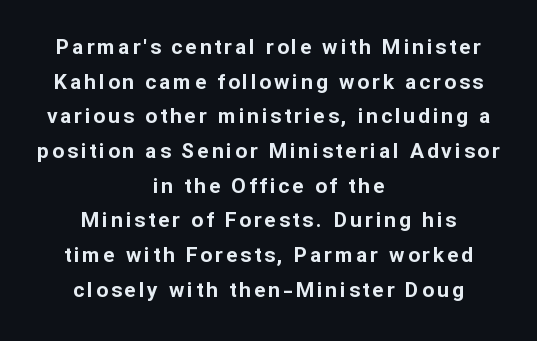
The image shows 21 px bold type, upright; set centered, normal line spacing (1.65x), not underlined.
